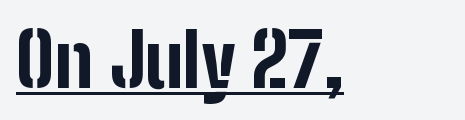
The image shows 73 px bold, condensed sans-serif type, upright; set normal letter spacing, underlined; low stroke contrast and a medium x-height.
